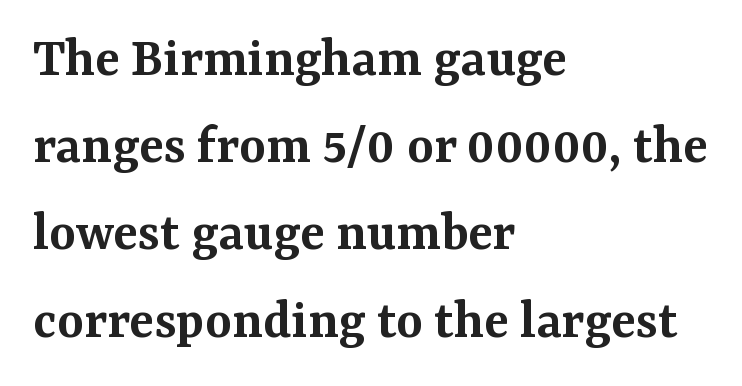
{"serif": "yes", "italic": "no", "bold": "semi", "weight": "semibold", "width": "normal", "stroke_contrast": "medium", "x_height": "medium", "monospaced": "no", "underline": "no", "align": "left", "line_spacing": "normal", "line_spacing_ratio": 1.53, "letter_spacing": "normal", "letter_spacing_em": 0.0, "glyph_px": 57}
